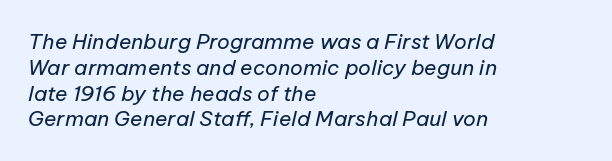
This sample uses an oblique cut, with every glyph tilted off the vertical. Think standard paragraph weight, or any step lighter than that. Honestly, there is no underline to notice here at all. The line texture is even and compact thanks to regular tracking.
